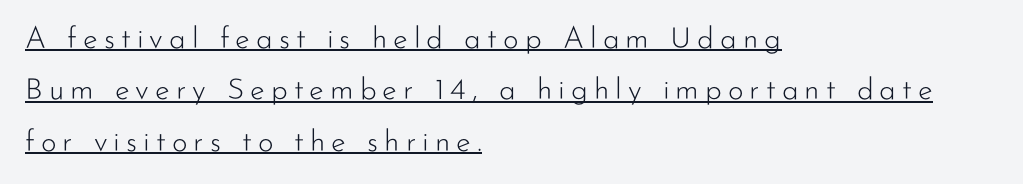
Q: Is the text bold? A: No.
Q: Is the text italic (slanted)? A: No, it is upright.
Q: Is the typeface a serif or a sans-serif typeface? A: Sans-serif.
Q: Is the text underlined? A: Yes.
Q: How is the paragraph aligned? A: Left-aligned.
Q: Is the spacing between letters normal or unusually wide? A: Unusually wide.
Q: Width (condensed, normal, or wide)? A: Normal.
Q: Stroke contrast? A: Low.
Q: x-height? A: Small.
Q: Monospaced? A: No.
